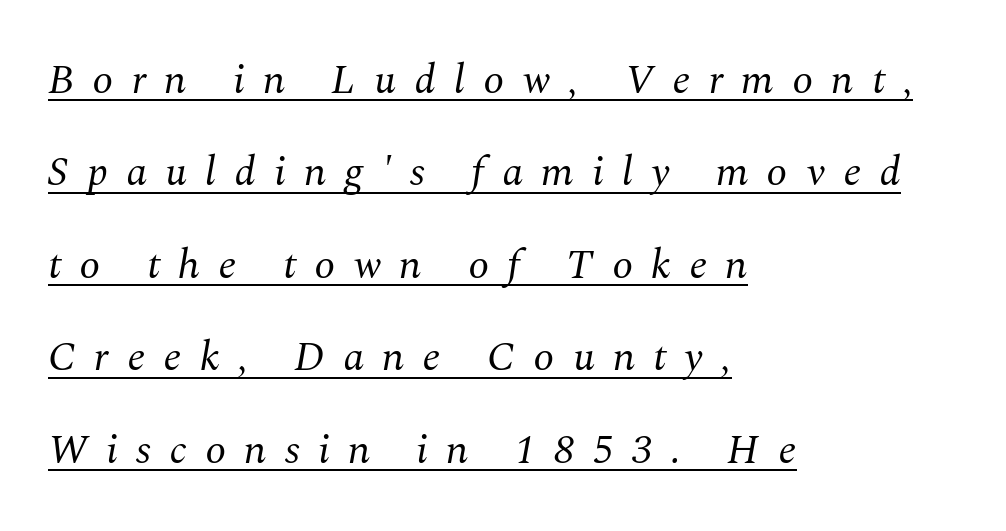
Is the letter spacing exaggerated? Yes — the characters are pushed far apart. Is the stroke heavy? The answer is a plain regular-or-lighter. Italic? Definitely — the glyphs are oblique. The face used here appears with an underline applied.
